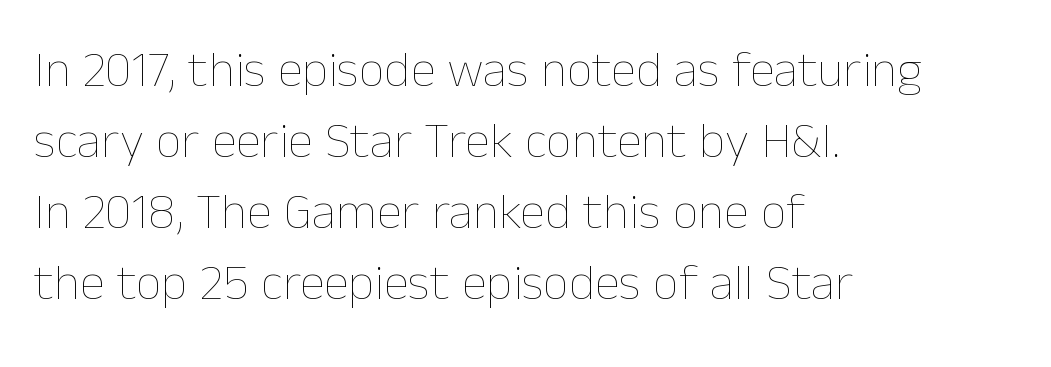
Descenders hang freely into open space. What's the leading like? Ordinary, nothing unusual. Compared with a typical body face, this is equally light or lighter still. Line starts are locked; line ends wander. Notice how the stems are strictly vertical — no italics here.
